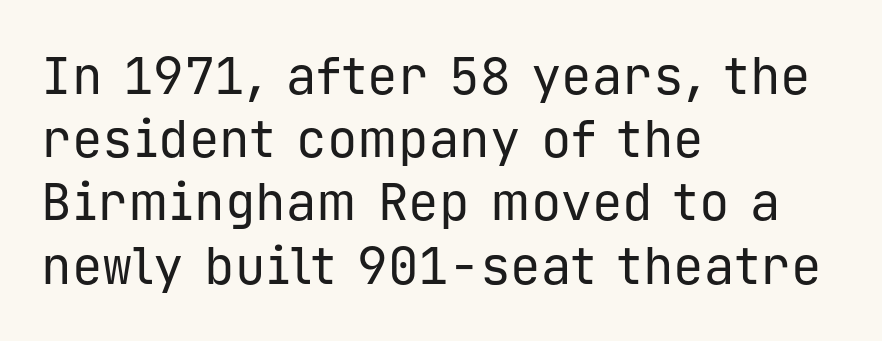
Q: Is the text bold? A: No.
Q: Is the text italic (slanted)? A: No, it is upright.
Q: Is the typeface a serif or a sans-serif typeface? A: Sans-serif.
Q: Is the text underlined? A: No.
Q: How is the paragraph aligned? A: Left-aligned.
Q: Is the spacing between letters normal or unusually wide? A: Normal.
Q: Width (condensed, normal, or wide)? A: Normal.
Q: Stroke contrast? A: Low.
Q: x-height? A: Medium.
Q: Monospaced? A: Yes.
